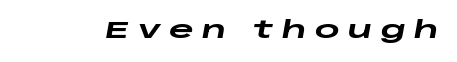
The image shows 24 px bold type, italic (leaning right); set unusually wide letter spacing (+0.35 em), not underlined.
